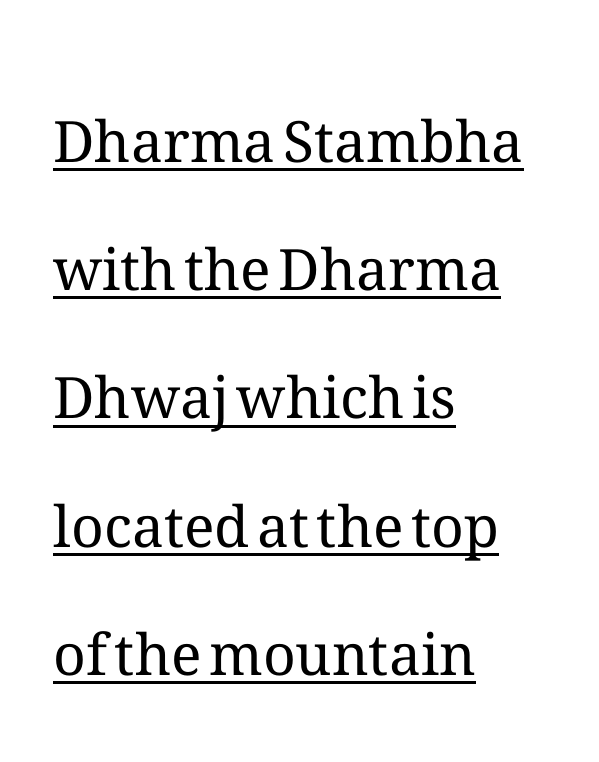
Character widths vary here, with narrow letters taking less room than wide ones. You could call the tracking neutral — neither tight nor loose. A typesetter would call this leading open, well beyond the default. The lettering holds an erect, upright posture throughout.
